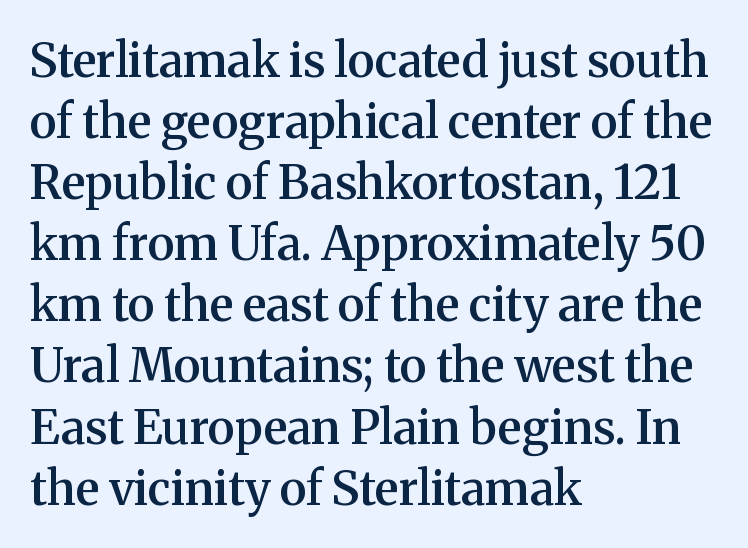
{"serif": "yes", "italic": "no", "bold": "semi", "weight": "semibold", "width": "normal", "stroke_contrast": "medium", "x_height": "medium", "monospaced": "no", "underline": "no", "align": "left", "line_spacing": "normal", "line_spacing_ratio": 1.3, "letter_spacing": "normal", "letter_spacing_em": 0.0, "glyph_px": 47}
